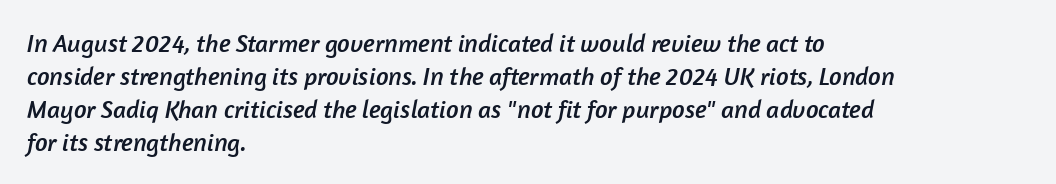
Short and long lines alike share a common starting point at left. Vertically, the passage feels balanced, rows spaced as you'd expect. Words appear dense and cohesive because spacing is normal. Quick note: underline off.
